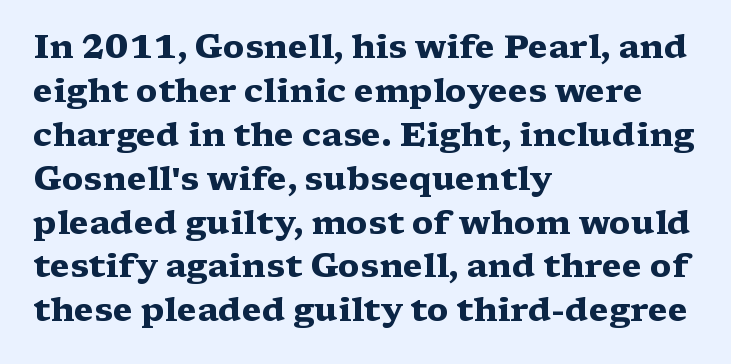
Q: Is the text bold? A: Yes.
Q: Is the text italic (slanted)? A: No, it is upright.
Q: Is the typeface a serif or a sans-serif typeface? A: Serif.
Q: Is the text underlined? A: No.
Q: How is the paragraph aligned? A: Left-aligned.
Q: Is the spacing between letters normal or unusually wide? A: Normal.
Q: Is the spacing between lines tight, normal or loose? A: Normal.
Q: Width (condensed, normal, or wide)? A: Wide.
Q: Stroke contrast? A: Medium.
Q: x-height? A: Medium.
Q: Monospaced? A: No.
